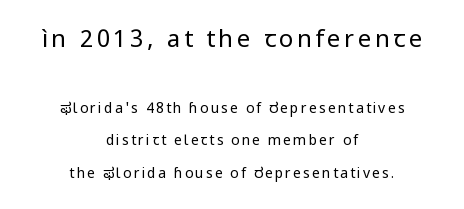
{"italic": "no", "bold": "no", "underline": "no", "align": "center", "line_spacing": "loose", "line_spacing_ratio": 2.35, "larger_block": "first", "size_ratio": 1.71, "glyph_px": 24}
